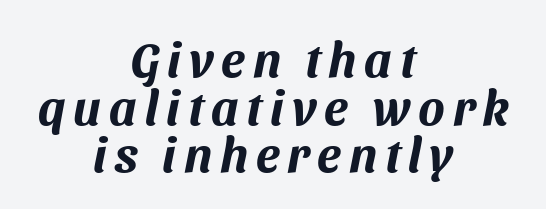
The image shows 49 px sans-serif type; set centered, tight line spacing (0.97x), not underlined; medium stroke contrast and a medium x-height.
